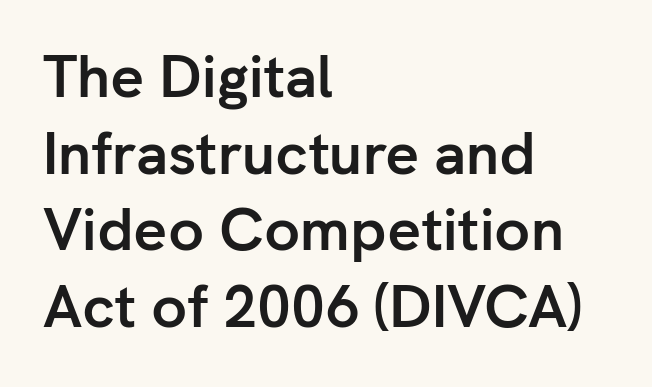
The image shows 59 px semibold sans-serif type, upright; set left-aligned, normal line spacing (1.3x), normal letter spacing, not underlined; low stroke contrast and a medium x-height.
